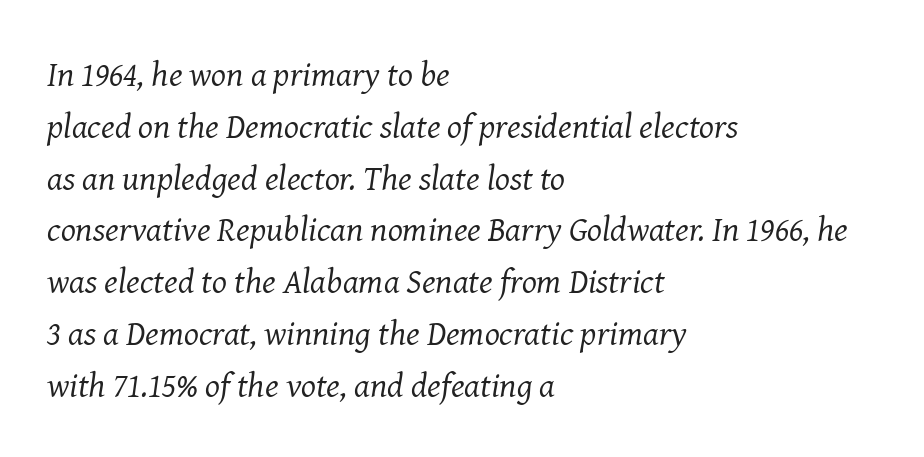
The typeface chosen for these lines features serifs. Layout note: lines flush left. Summary of vertical rhythm: regular, with standard interline spacing. The rendering uses natural spacing where letterforms have individual widths. Letters rest on an invisible, unmarked baseline. There's an unmistakable incline to the writing here.
